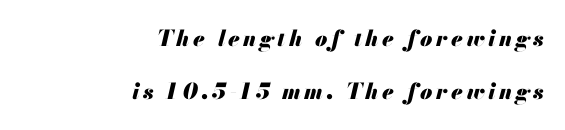
An italicized treatment has been applied to the whole sample. Clear beneath every line of the passage. Notice the wide empty band between every row — that's loose leading. The paragraph shown leans on its right margin. Strong, thick strokes mark this as bold type.
